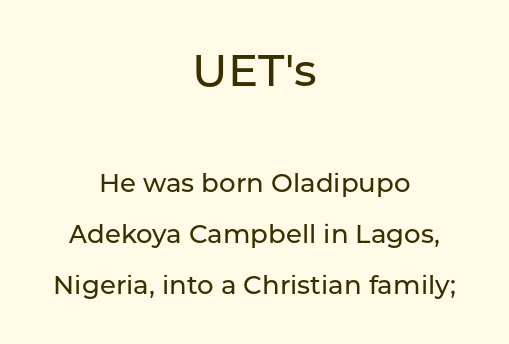
The typesetter chose a symmetrical, centered arrangement here. The space directly below the letters is spotless. Examine the stroke ends and you'll find no serifs. Character widths vary here, with narrow letters taking less room than wide ones. Between these two stacked blocks, the higher one wins on size. Look at the tracking — it's just the regular setting, nothing added.
